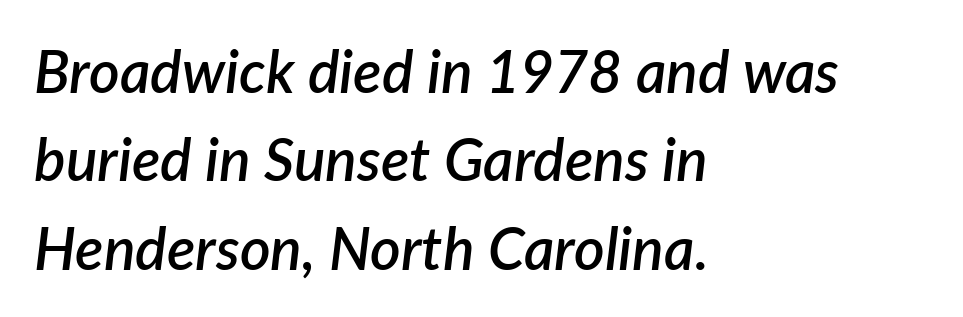
This rendering uses left alignment, leaving the right contour irregular. Typographic density is moderately raised because the face is semibold. There is no visible air inserted between adjacent glyphs. The letters are slanted; this is an italic face.
